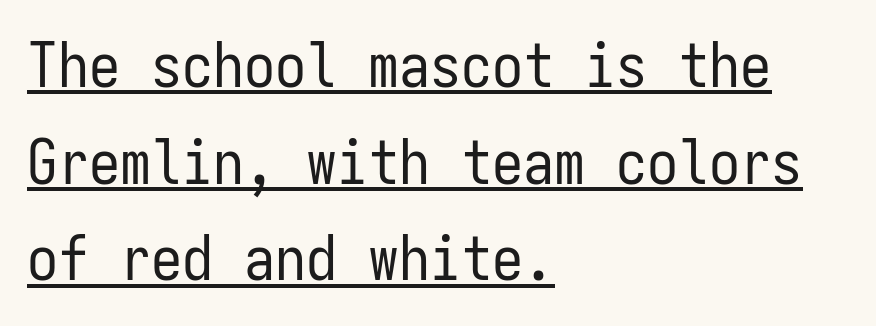
{"serif": "no", "italic": "no", "bold": "no", "weight": "regular", "width": "condensed", "stroke_contrast": "low", "x_height": "medium", "monospaced": "yes", "underline": "yes", "align": "left", "line_spacing": "normal", "line_spacing_ratio": 1.56, "letter_spacing": "normal", "letter_spacing_em": 0.0, "glyph_px": 62}
